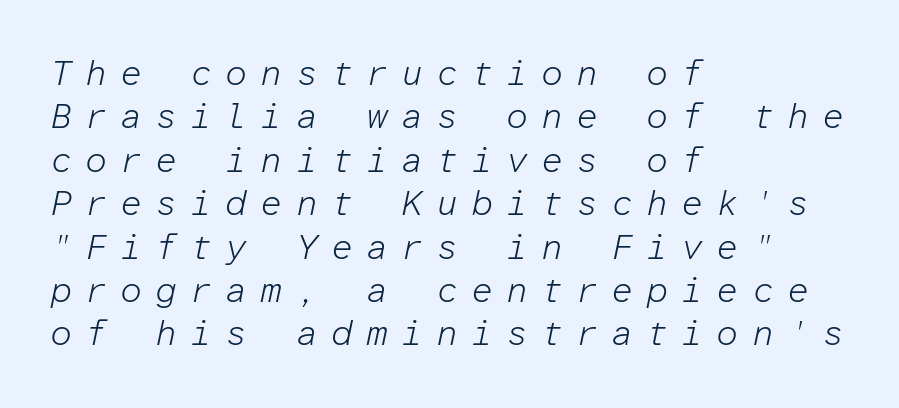
The image shows 35 px light type, italic (leaning right), monospaced; set left-aligned, line spacing 1.24x, unusually wide letter spacing (+0.37 em), not underlined; low stroke contrast and a medium x-height.
